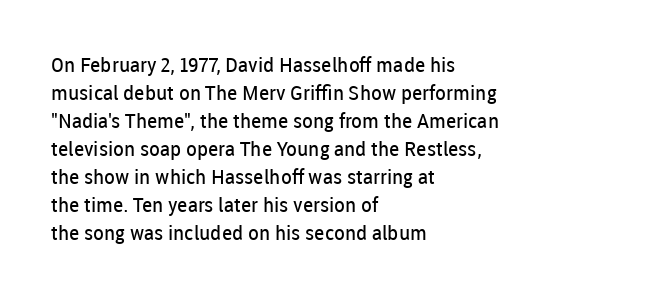
The image shows 20 px text type, upright; set left-aligned, normal line spacing (1.4x), normal letter spacing, not underlined.
